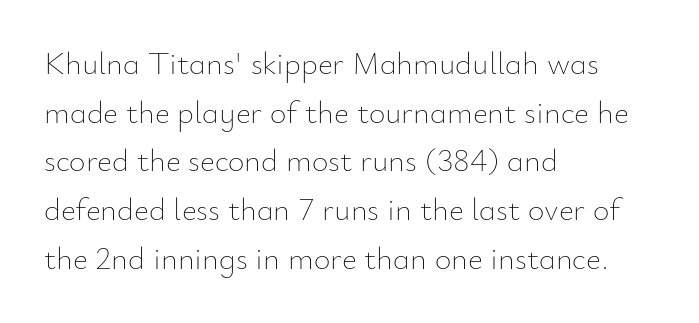
Q: Is the text bold? A: No.
Q: Is the text italic (slanted)? A: No, it is upright.
Q: Is the text underlined? A: No.
Q: How is the paragraph aligned? A: Left-aligned.
Q: Is the spacing between letters normal or unusually wide? A: Normal.
Q: Is the spacing between lines tight, normal or loose? A: Normal.
Q: Width (condensed, normal, or wide)? A: Normal.
Q: Stroke contrast? A: Low.
Q: x-height? A: Small.
Q: Monospaced? A: No.
